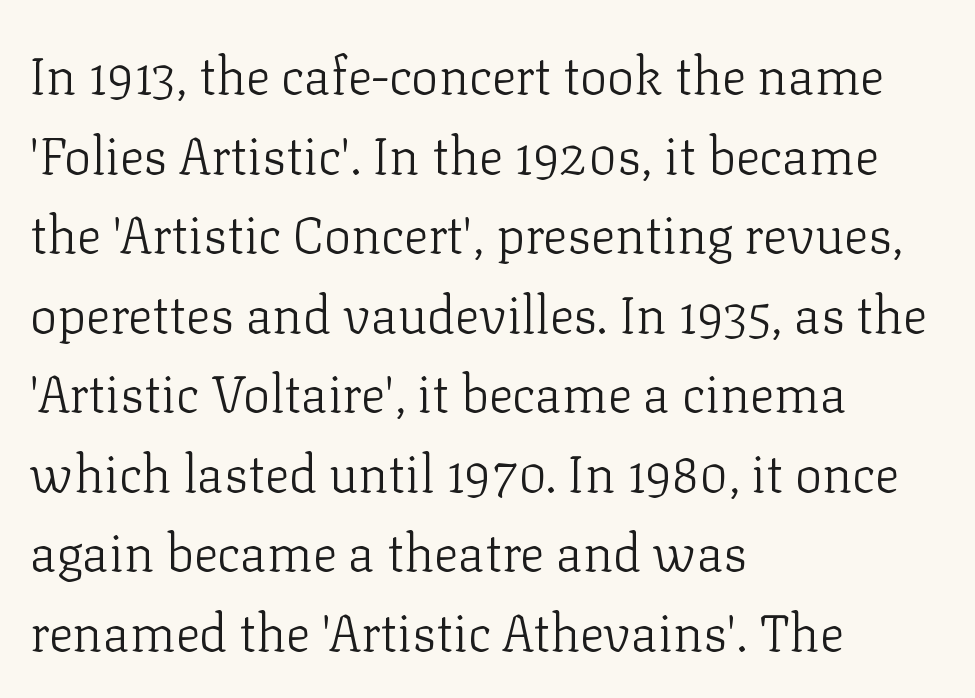
The image shows 51 px light serif type, upright; set left-aligned, normal line spacing (1.56x), normal letter spacing, not underlined; low stroke contrast and a medium x-height.
